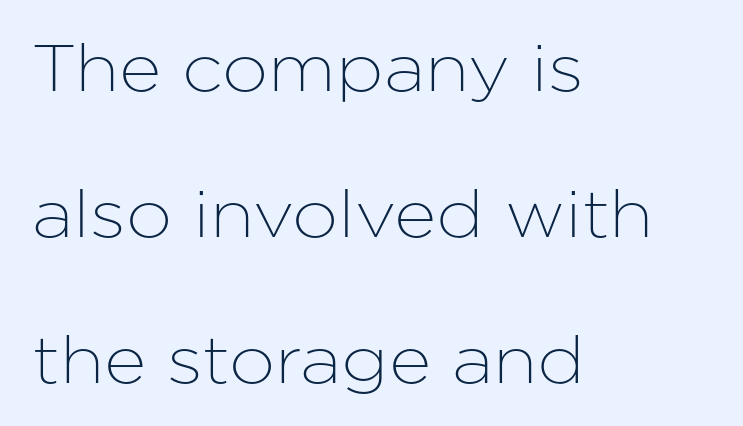
Nothing unusual about the tracking: characters are spaced as the font intends. Here the designer chose a conventional face with non-uniform glyph widths. The ragged edge is on the right, which tells us the setting is flush left. A bare baseline throughout the passage. Style check: upright. Regarding leading, the lines here are spaced well apart.
